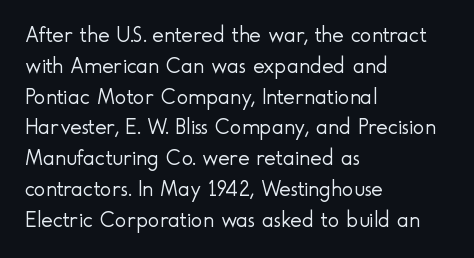
The image shows 22 px text type, upright; set left-aligned, normal line spacing (1.4x), normal letter spacing, not underlined.
